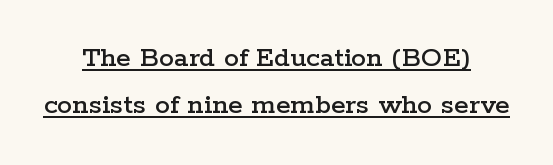
{"serif": "yes", "italic": "no", "width": "wide", "stroke_contrast": "low", "x_height": "medium", "monospaced": "no", "underline": "yes", "align": "center", "line_spacing": "normal", "line_spacing_ratio": 1.58, "letter_spacing": "normal", "letter_spacing_em": 0.0, "glyph_px": 30}
